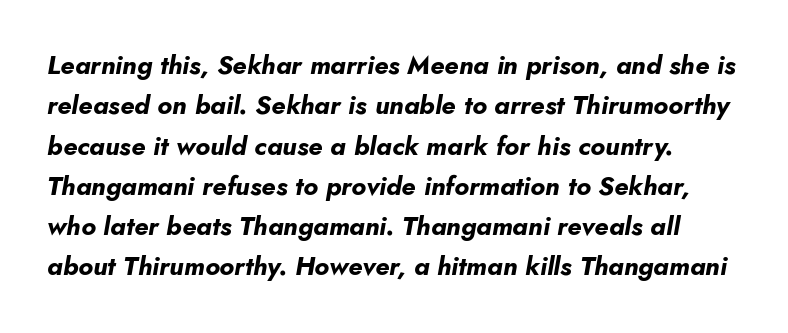
Q: Is the text bold? A: Yes.
Q: Is the text italic (slanted)? A: Yes, it leans right by about 10 degrees.
Q: Is the text underlined? A: No.
Q: Is the spacing between letters normal or unusually wide? A: Normal.
Q: Is the spacing between lines tight, normal or loose? A: Normal.
